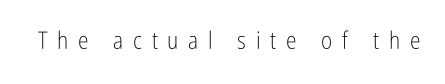
Stems here are at most as thick as an everyday book face. Check the space under the baseline: it is left empty. Spacing between characters has been opened up far beyond the box default. Tall strokes in this sample are plumb rather than angled.
